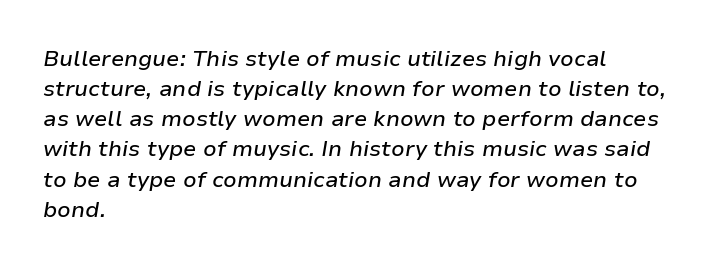
The image shows 22 px text type, italic (leaning right); set left-aligned, normal line spacing (1.37x), normal letter spacing, not underlined.
